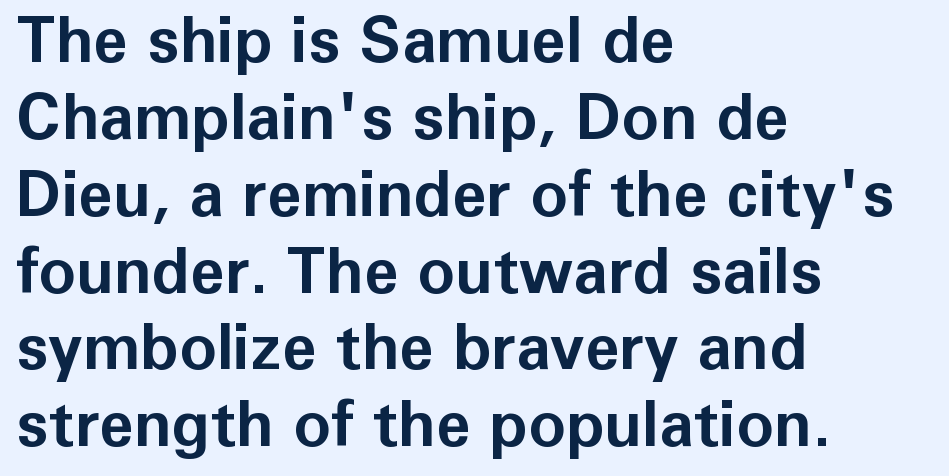
The image shows 63 px bold sans-serif type, upright; set left-aligned, line spacing 1.22x, normal letter spacing, not underlined; low stroke contrast and a medium x-height.
